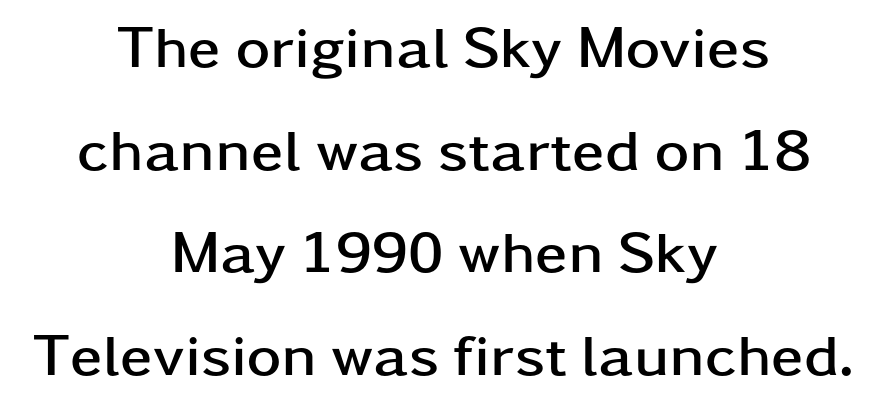
{"serif": "no", "italic": "no", "bold": "yes", "weight": "semibold", "width": "wide", "stroke_contrast": "low", "x_height": "medium", "monospaced": "no", "underline": "no", "align": "center", "line_spacing_ratio": 1.74, "letter_spacing": "normal", "letter_spacing_em": 0.0, "glyph_px": 59}
